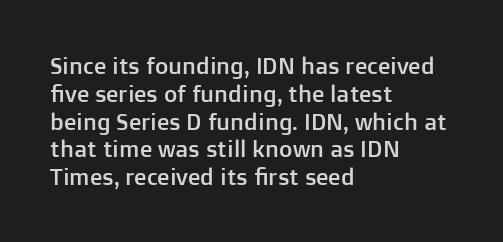
{"italic": "no", "underline": "no", "align": "left", "line_spacing_ratio": 1.21, "letter_spacing": "normal", "letter_spacing_em": 0.0, "glyph_px": 23}
